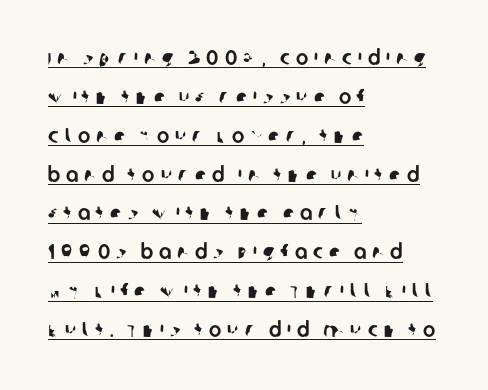
The image shows 21 px text type; set left-aligned, line spacing 1.85x, unusually wide letter spacing (+0.28 em), underlined.
